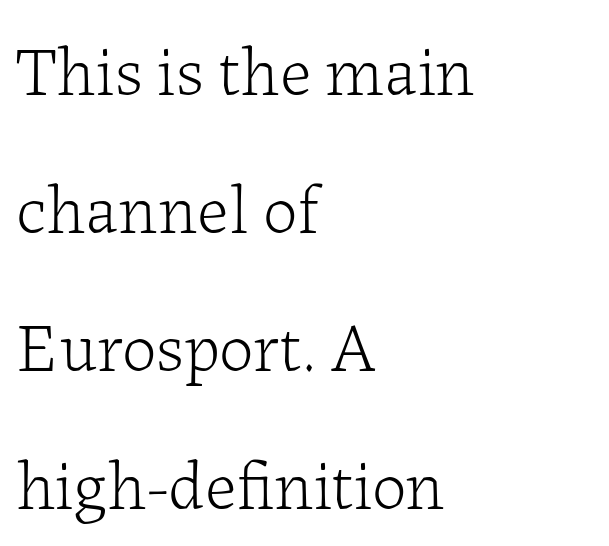
{"serif": "yes", "italic": "no", "bold": "no", "weight": "light", "width": "normal", "stroke_contrast": "low", "x_height": "medium", "monospaced": "no", "underline": "no", "align": "left", "line_spacing": "loose", "line_spacing_ratio": 2.0, "letter_spacing": "normal", "letter_spacing_em": 0.0, "glyph_px": 69}
